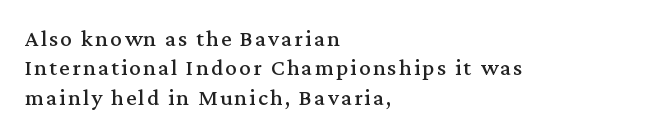
Italic? Not at all — the glyphs are vertical. These lines stack with their left ends in a neat column. Plain, unruled lines of type. The passage shown stacks its lines at a standard gap.
